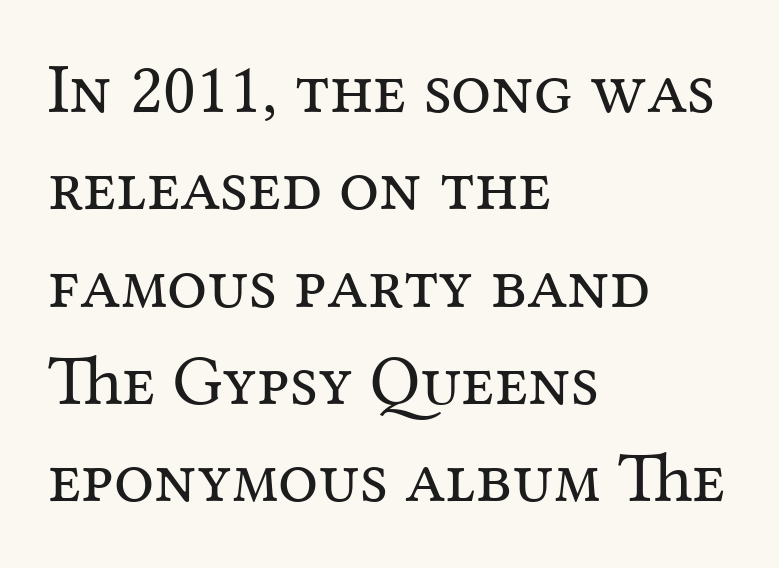
Q: Is the text bold? A: No.
Q: Is the text italic (slanted)? A: No, it is upright.
Q: Is the typeface a serif or a sans-serif typeface? A: Serif.
Q: Is the text underlined? A: No.
Q: How is the paragraph aligned? A: Left-aligned.
Q: Is the spacing between letters normal or unusually wide? A: Normal.
Q: Is the spacing between lines tight, normal or loose? A: Normal.
Q: Width (condensed, normal, or wide)? A: Normal.
Q: Stroke contrast? A: Medium.
Q: x-height? A: Medium.
Q: Monospaced? A: No.
